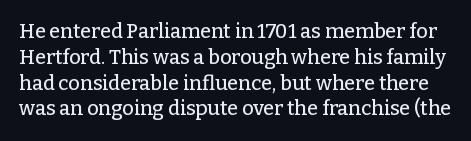
Q: Is the text italic (slanted)? A: No, it is upright.
Q: Is the text underlined? A: No.
Q: Is the spacing between letters normal or unusually wide? A: Normal.
Q: Is the spacing between lines tight, normal or loose? A: Normal.
